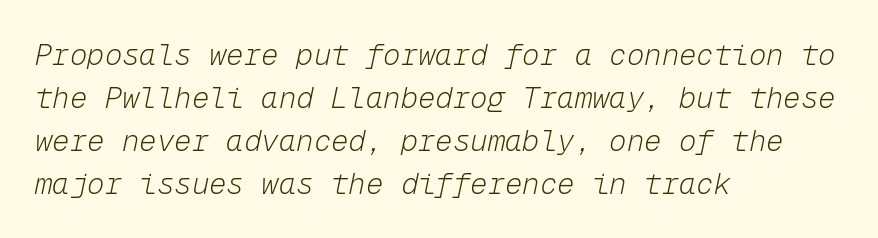
The image shows 29 px light type, italic (leaning right), monospaced; set left-aligned, normal line spacing (1.48x), normal letter spacing, not underlined; low stroke contrast and a medium x-height.
